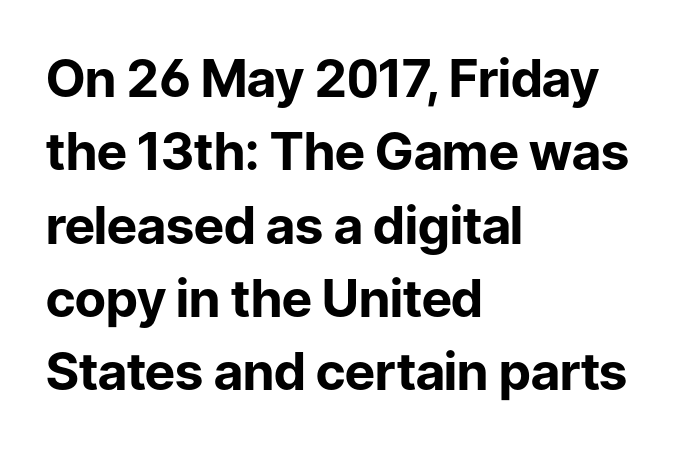
No extra tracking has been applied to these lines. Each letter keeps its own natural width here, so spacing adapts to shape. A sans-serif font was chosen for this passage. Leftover space on each line is placed entirely after the last word. Bare-footed words on every line.
